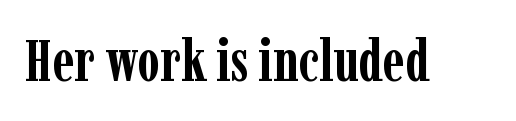
The image shows 58 px semibold, condensed serif type, upright; set normal letter spacing, not underlined; low stroke contrast and a medium x-height.
